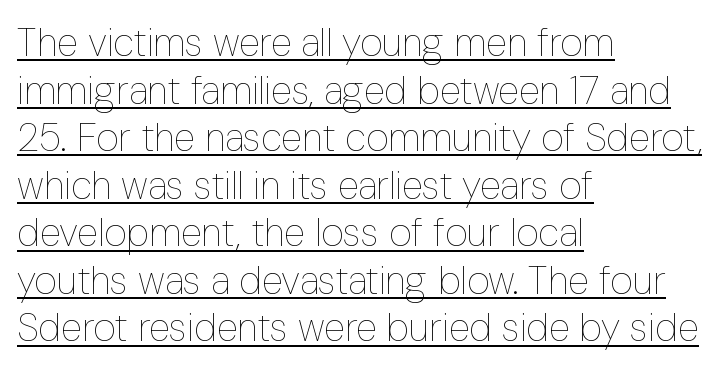
{"italic": "no", "bold": "no", "weight": "thin", "width": "condensed", "stroke_contrast": "low", "x_height": "medium", "monospaced": "no", "underline": "yes", "align": "left", "line_spacing_ratio": 1.22, "letter_spacing": "normal", "letter_spacing_em": 0.0, "glyph_px": 39}
